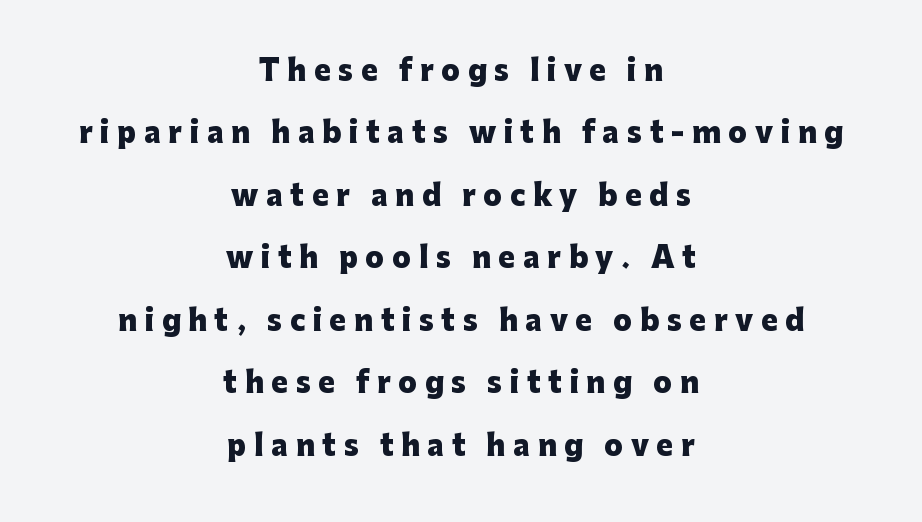
These lines are composed in type without serifs. A typesetter would call this proportional, since set widths differ per character. Heft: maximum for text — a bold. Italic? Not at all — the glyphs are vertical.
